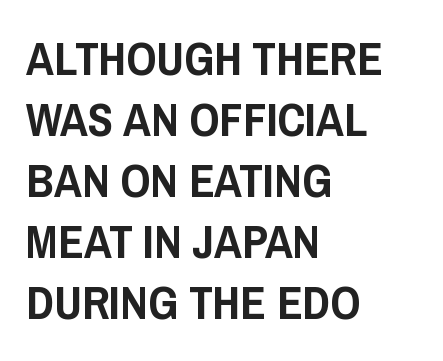
The rendering uses natural spacing where letterforms have individual widths. Summary of vertical rhythm: regular, with standard interline spacing. Each word holds together tightly as a unit, with standard inter-letter gaps. Layout note: lines flush left.
